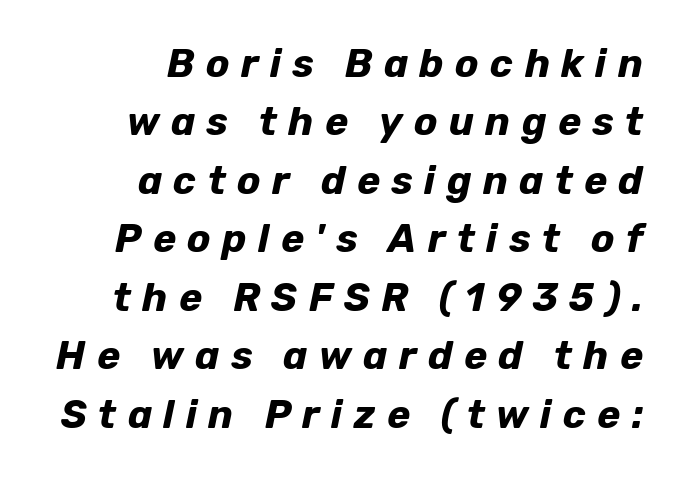
Q: Is the text bold? A: Yes.
Q: Is the text italic (slanted)? A: Yes, it leans right by about 12 degrees.
Q: Is the text underlined? A: No.
Q: How is the paragraph aligned? A: Right-aligned.
Q: Is the spacing between letters normal or unusually wide? A: Unusually wide.
Q: Is the spacing between lines tight, normal or loose? A: Normal.
Q: Width (condensed, normal, or wide)? A: Normal.
Q: Stroke contrast? A: Low.
Q: x-height? A: Medium.
Q: Monospaced? A: No.
